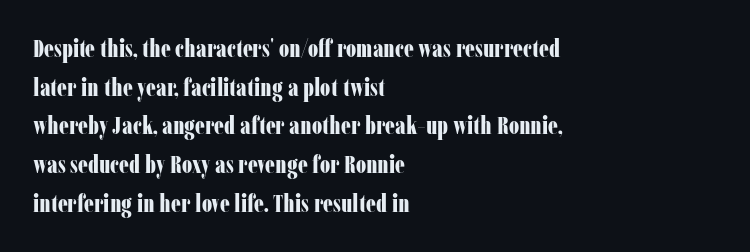
The image shows 25 px bold type, upright; set left-aligned, normal line spacing (1.55x), normal letter spacing, not underlined.
